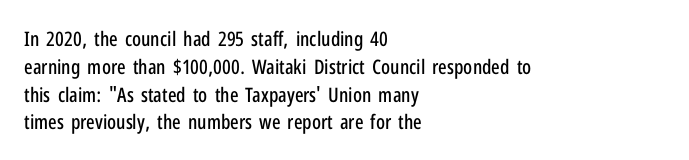
Ordinary non-slanted type is in use. If you drew a ruler down the left edge, every line would touch it. Underlining? Definitely not there. Rows of type keep a routine distance in the vertical direction. Observe the ordinary spacing: letters are neighbours, not strangers.
